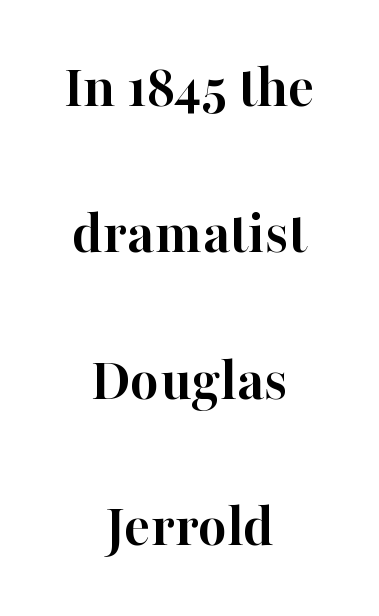
Font category for this specimen: serif. You could fit nearly another row in the gap between these rows. The lines in this sample share a center point and differ in where they start and stop. Typographic density is high because the face is bold.
